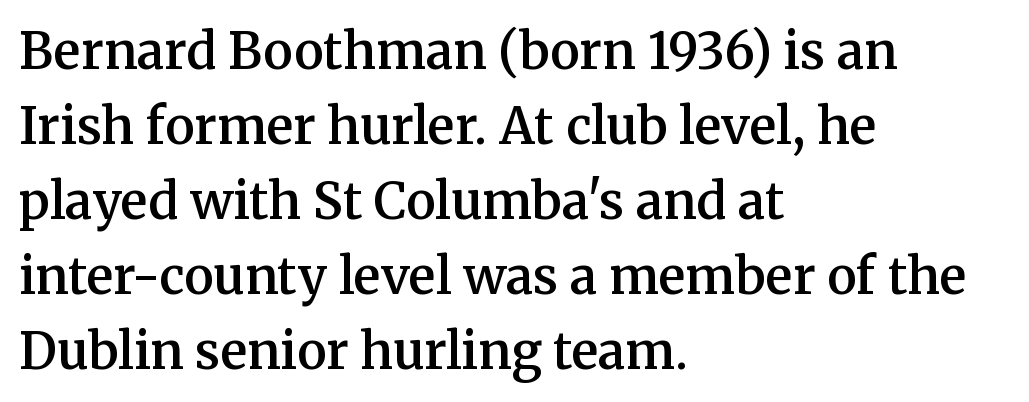
{"serif": "yes", "italic": "no", "bold": "semi", "weight": "semibold", "width": "normal", "stroke_contrast": "medium", "x_height": "medium", "monospaced": "no", "underline": "no", "align": "left", "line_spacing": "normal", "line_spacing_ratio": 1.5, "letter_spacing": "normal", "letter_spacing_em": 0.0, "glyph_px": 50}
